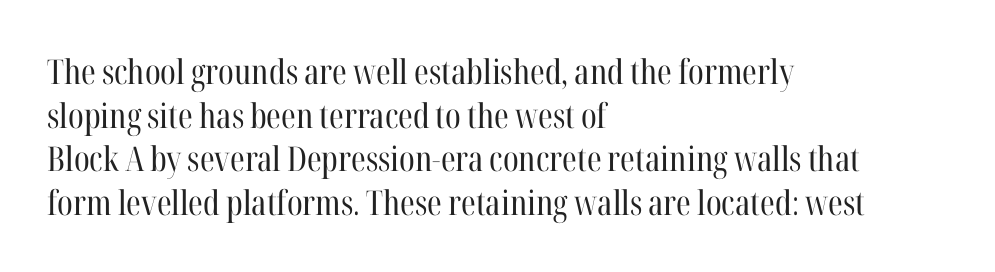
Regarding leading, the lines here are spaced in the standard way. Proportional: the letters do not fall into vertical columns. Line starts are locked; line ends wander. Beneath every word, the page is bare. The type sits square on the baseline with zero lean.
